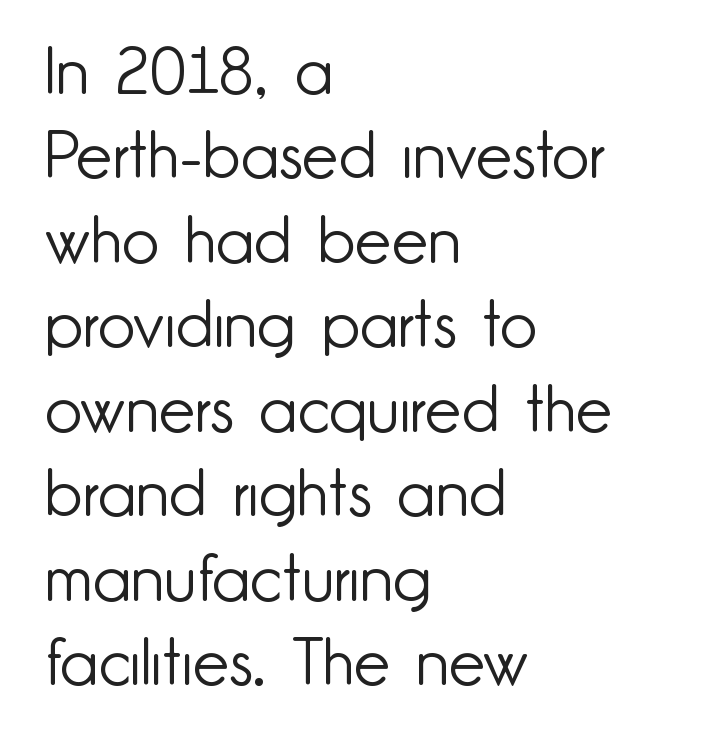
{"serif": "no", "italic": "no", "bold": "no", "weight": "light", "width": "normal", "stroke_contrast": "low", "x_height": "small", "monospaced": "no", "underline": "no", "align": "left", "line_spacing": "normal", "line_spacing_ratio": 1.3, "letter_spacing": "normal", "letter_spacing_em": 0.0, "glyph_px": 65}
